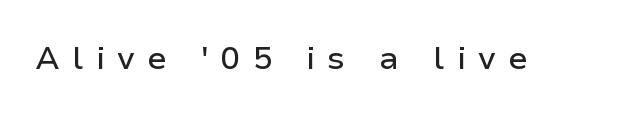
Nope, not italic — everything's standing straight. Is this a fixed-width face? No — the glyphs have proportional, varying widths. Between one letter and the next there's a generous, obvious gap. Lines of text with bare space underneath.
